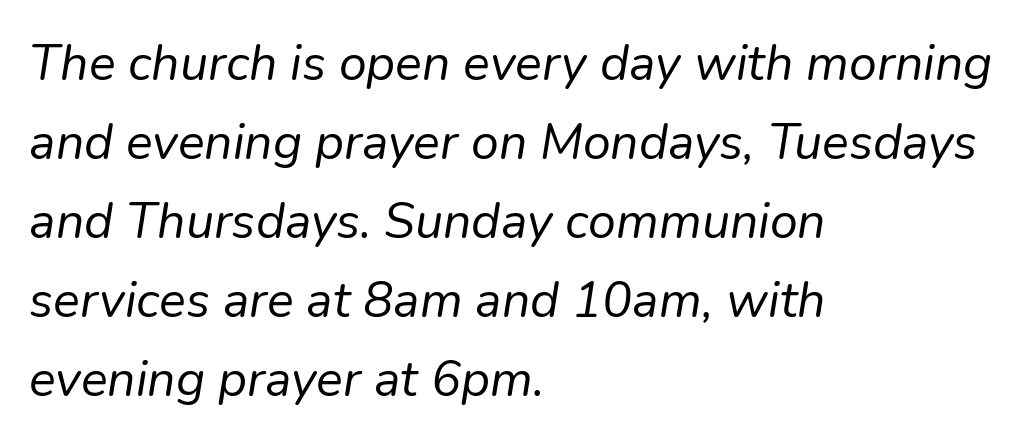
The image shows 50 px regular-weight type, italic (leaning right); set left-aligned, normal line spacing (1.58x), normal letter spacing, not underlined; low stroke contrast and a medium x-height.
